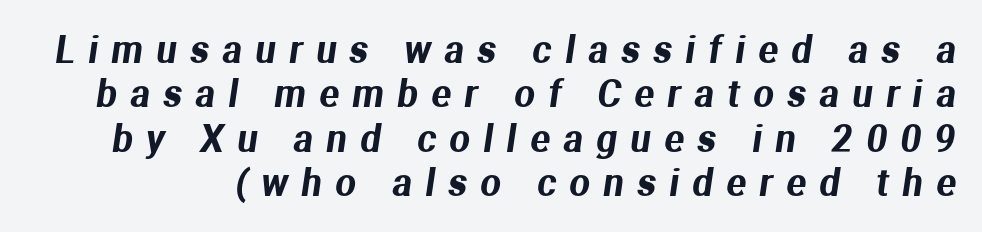
Q: Is the typeface a serif or a sans-serif typeface? A: Sans-serif.
Q: Is the text underlined? A: No.
Q: Is the spacing between letters normal or unusually wide? A: Unusually wide.
Q: Width (condensed, normal, or wide)? A: Normal.
Q: Stroke contrast? A: Medium.
Q: x-height? A: Medium.
Q: Monospaced? A: No.
